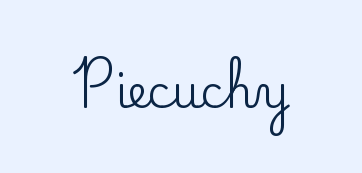
The specimen reads as upright at a glance. Note the varied advance widths — an 'i' is clearly narrower than an 'm'. These lines keep a tight, regular rhythm from letter to letter. You can tell from the footed stems that serif type was used. Beneath every word, the page is bare.
